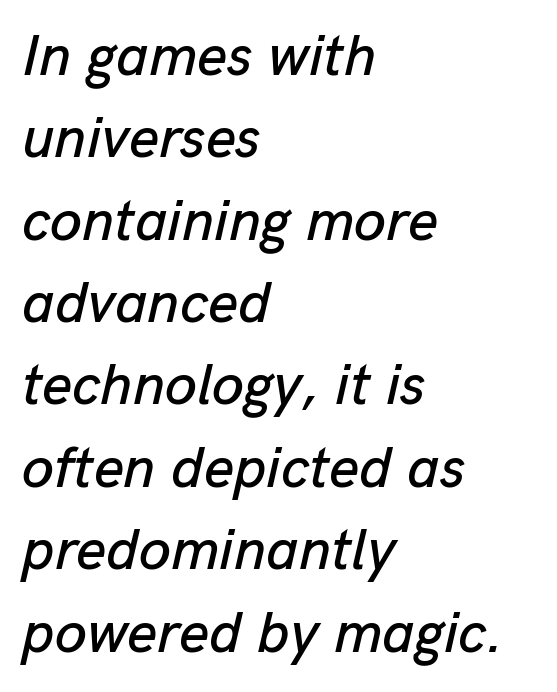
The image shows 58 px text type, italic (leaning right); set left-aligned, normal line spacing (1.42x), normal letter spacing, not underlined; low stroke contrast and a medium x-height.
